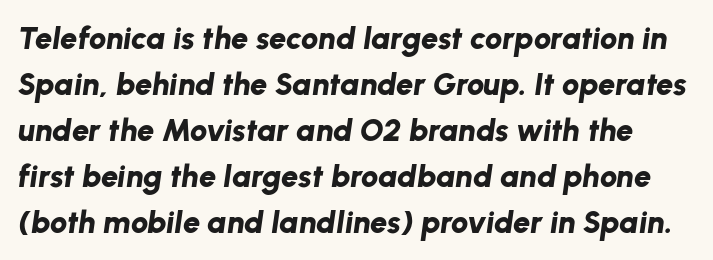
Q: Is the text bold? A: Yes.
Q: Is the text italic (slanted)? A: Yes, it leans right by about 8 degrees.
Q: Is the text underlined? A: No.
Q: Is the spacing between letters normal or unusually wide? A: Normal.
Q: Is the spacing between lines tight, normal or loose? A: Normal.
Q: Width (condensed, normal, or wide)? A: Normal.
Q: Stroke contrast? A: Low.
Q: x-height? A: Medium.
Q: Monospaced? A: No.
